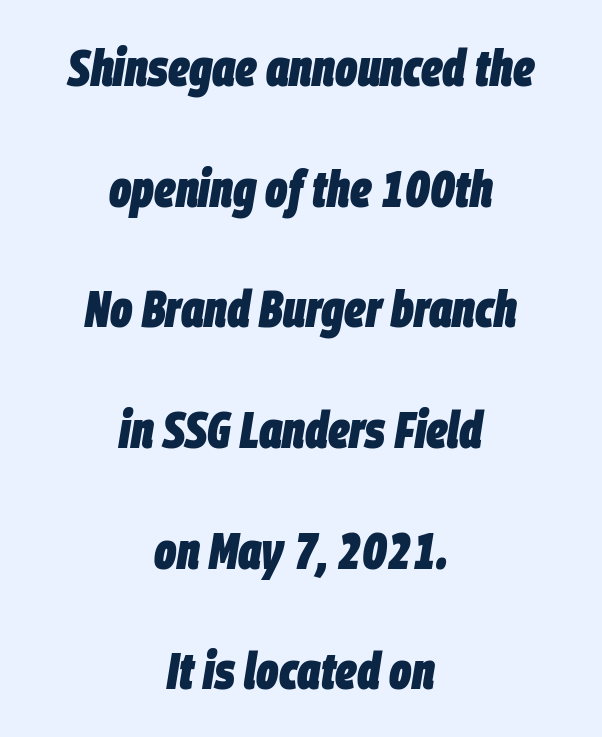
{"italic": "yes", "lean": "right", "slant_degrees": 9, "bold": "yes", "weight": "heavy", "width": "condensed", "stroke_contrast": "low", "x_height": "large", "monospaced": "no", "underline": "no", "align": "center", "line_spacing": "loose", "line_spacing_ratio": 2.32, "letter_spacing": "normal", "letter_spacing_em": 0.0, "glyph_px": 52}
